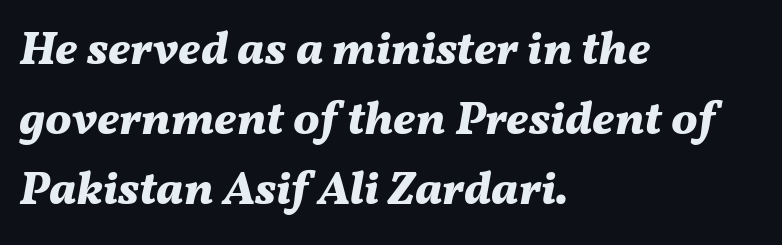
The vertical gap from one line to the next is medium. Compared with a centered layout, this one pins lines to the left instead. I'd describe the lettering as bold — thick and assertive. Each letter keeps its own natural width here, so spacing adapts to shape. Nothing unusual about the tracking: characters are spaced as the font intends. Underlining? Definitely not there.
